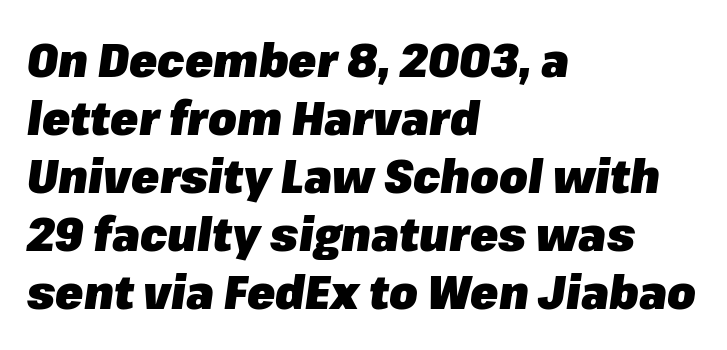
The image shows 46 px heavy type, italic (leaning right); set left-aligned, normal line spacing (1.26x), normal letter spacing, not underlined; low stroke contrast and a medium x-height.
